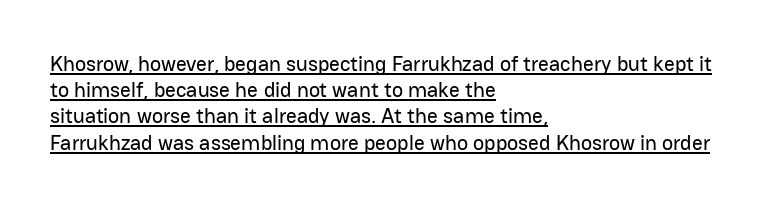
The image shows 21 px text type, upright; set left-aligned, normal line spacing (1.25x), normal letter spacing, underlined.
